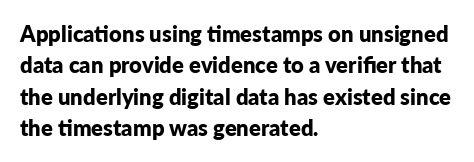
The image shows 22 px bold type, upright; set left-aligned, normal line spacing (1.43x), normal letter spacing, not underlined.
